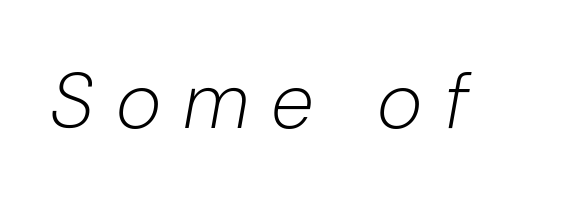
Q: Is the text bold? A: No.
Q: Is the text italic (slanted)? A: Yes, it leans right by about 10 degrees.
Q: Is the text underlined? A: No.
Q: Is the spacing between letters normal or unusually wide? A: Unusually wide.
Q: Width (condensed, normal, or wide)? A: Normal.
Q: Stroke contrast? A: Low.
Q: x-height? A: Medium.
Q: Monospaced? A: No.
